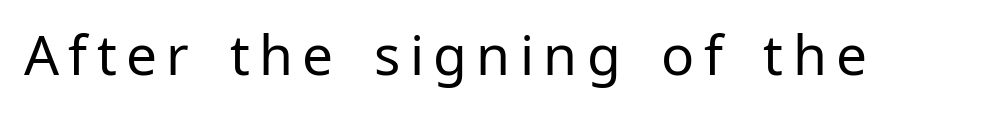
{"serif": "no", "italic": "no", "bold": "no", "weight": "regular", "width": "normal", "stroke_contrast": "low", "x_height": "medium", "monospaced": "no", "underline": "no", "glyph_px": 55}
